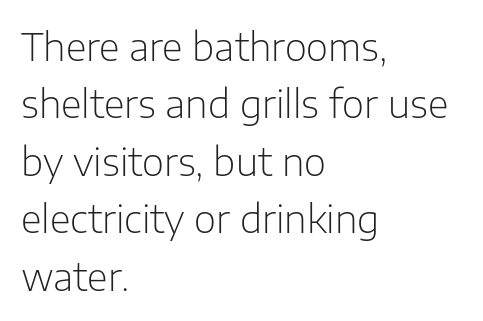
Vertical strokes here are truly vertical. Leading matches the norm, producing a regular column. Look at the bottom of the vertical strokes: they stop flat, with no serifs. The rag falls on the right side of this text block. The specimen omits any rule beneath the text block's lines. Character widths vary here, with narrow letters taking less room than wide ones.
